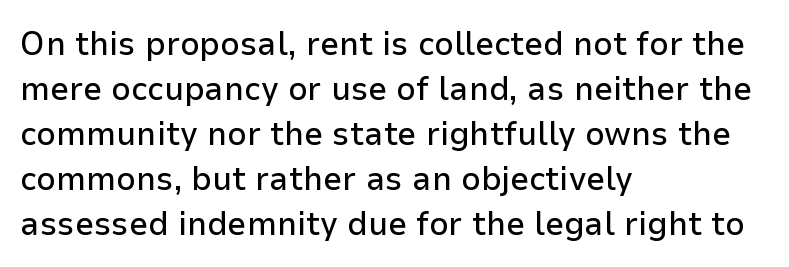
The image shows 34 px sans-serif type, upright; set left-aligned, normal line spacing (1.32x), normal letter spacing, not underlined; low stroke contrast and a medium x-height.
